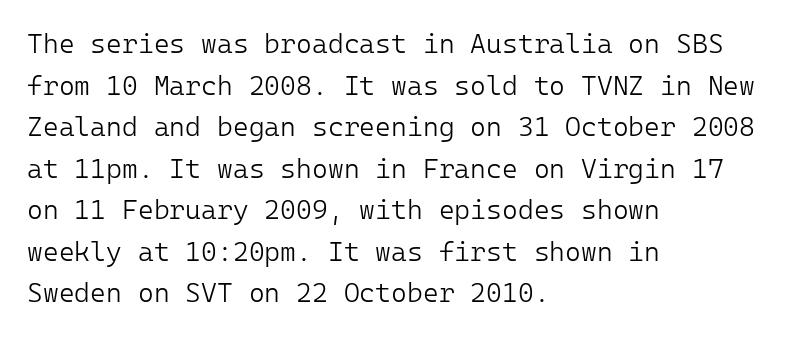
This sample uses an upright cut, with every glyph sitting square on the baseline. Lines of text with bare space underneath. The setting favours the left margin, as ordinary paragraphs usually do. Leading: standard. The typesetting does not lean heavy: it is not bold. You could call the tracking neutral — neither tight nor loose.
